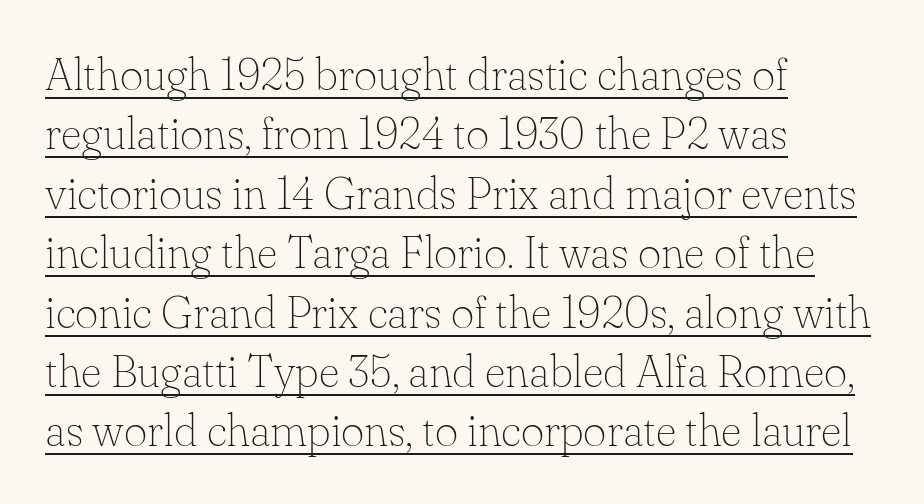
{"serif": "yes", "italic": "no", "bold": "no", "weight": "thin", "width": "normal", "stroke_contrast": "low", "x_height": "small", "monospaced": "no", "underline": "yes", "align": "left", "line_spacing": "normal", "line_spacing_ratio": 1.32, "letter_spacing": "normal", "letter_spacing_em": 0.0, "glyph_px": 45}
